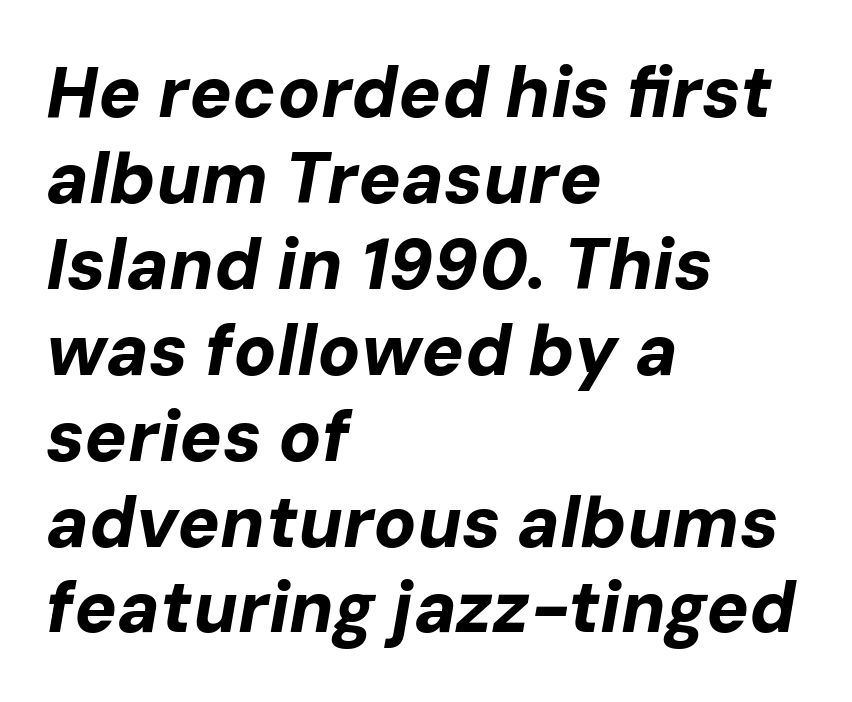
Does extra space separate the letters? No, they use regular spacing. Descenders are the only things crossing below the line. Line starts are locked; line ends wander. Each glyph is drawn with heavy, bold strokes.
